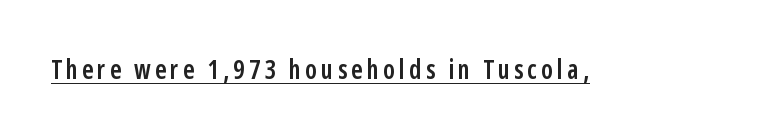
Q: Is the text bold? A: Semi-bold.
Q: Is the text italic (slanted)? A: No, it is upright.
Q: Is the text underlined? A: Yes.
